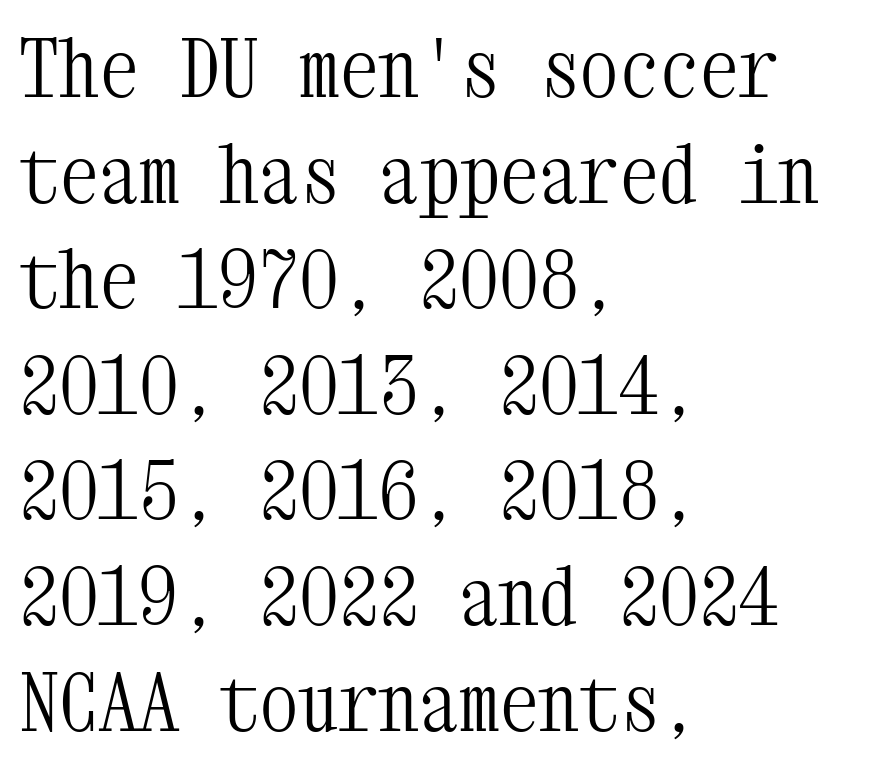
The image shows 80 px light, condensed serif type, upright, monospaced; set left-aligned, normal line spacing (1.32x), normal letter spacing, not underlined; medium stroke contrast and a medium x-height.
